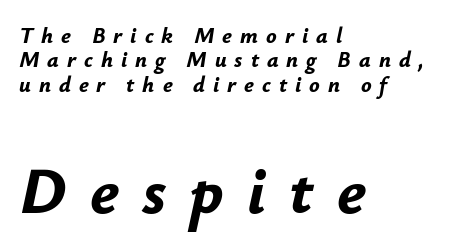
The image shows 65 px bold type, italic (leaning right); set left-aligned, tight line spacing (1.11x), unusually wide letter spacing (+0.36 em), not underlined; the second (bottom) block is 2.95x larger; low stroke contrast and a small x-height.
